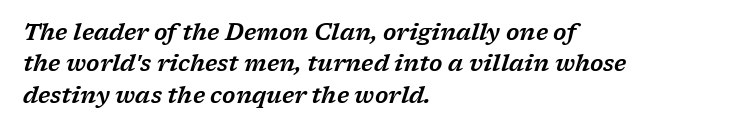
{"italic": "yes", "lean": "right", "slant_degrees": 17, "underline": "no", "align": "left", "line_spacing": "normal", "line_spacing_ratio": 1.36, "letter_spacing": "normal", "letter_spacing_em": 0.0, "glyph_px": 23}
